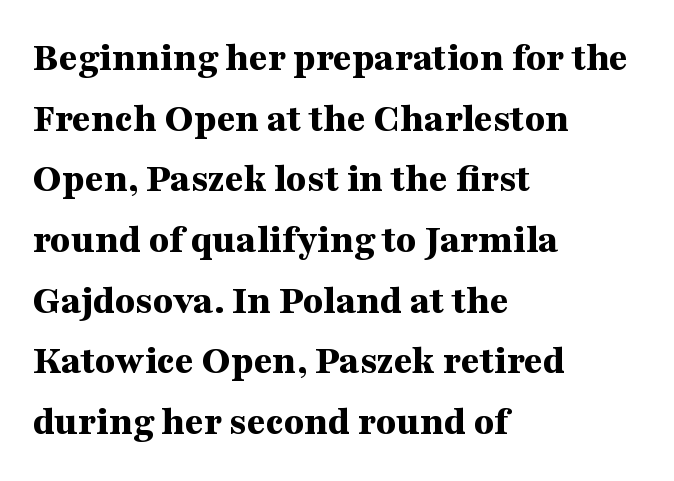
The image shows 41 px bold, wide serif type, upright; set left-aligned, normal line spacing (1.48x), normal letter spacing, not underlined; medium stroke contrast and a medium x-height.
